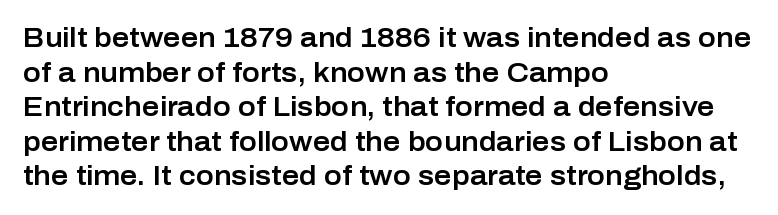
Q: Is the text italic (slanted)? A: No, it is upright.
Q: Is the text underlined? A: No.
Q: How is the paragraph aligned? A: Left-aligned.
Q: Is the spacing between letters normal or unusually wide? A: Normal.
Q: Is the spacing between lines tight, normal or loose? A: Normal.
